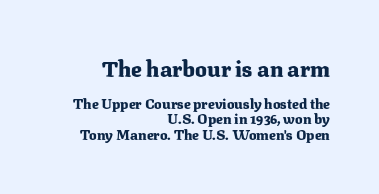
Every letter is thick-stroked: bold, no question. These lines are set flush right with a ragged left edge. One glance says dense: line gaps are narrower than usual. Ordinary non-slanted type is in use. These lines keep a tight, regular rhythm from letter to letter. Check the space under the baseline: it is left empty.
